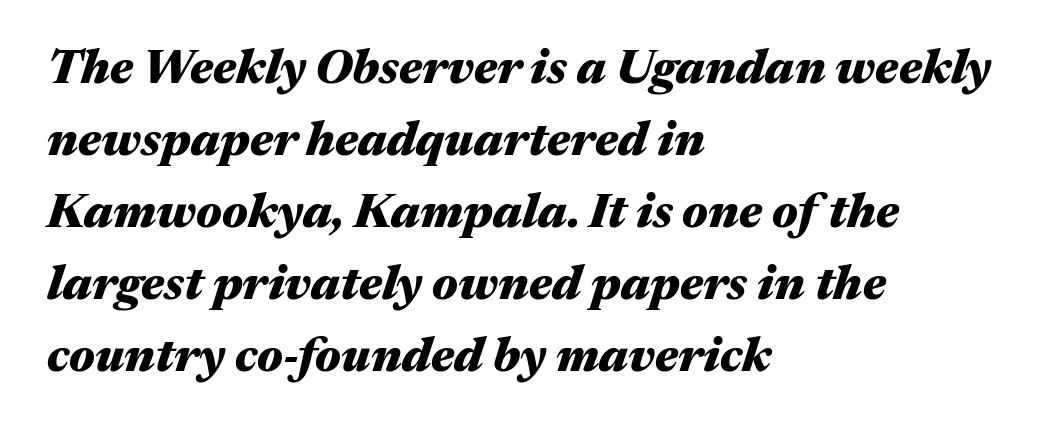
{"italic": "yes", "lean": "right", "slant_degrees": 17, "bold": "yes", "weight": "heavy", "width": "wide", "stroke_contrast": "medium", "x_height": "medium", "monospaced": "no", "underline": "no", "align": "left", "line_spacing": "normal", "line_spacing_ratio": 1.5, "letter_spacing": "normal", "letter_spacing_em": 0.0, "glyph_px": 48}
